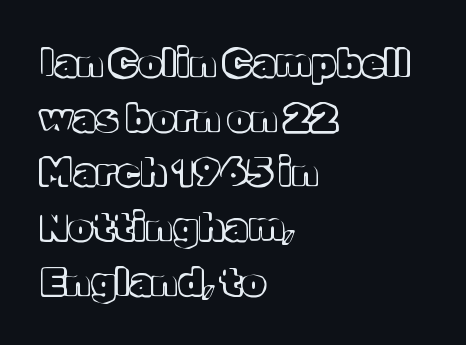
Baseline-to-baseline distance is the conventional proportion of letter height. Line starts are locked; line ends wander. Decoration check: the copy has no underline. The gaps between neighbouring characters are ordinary and unremarkable.
